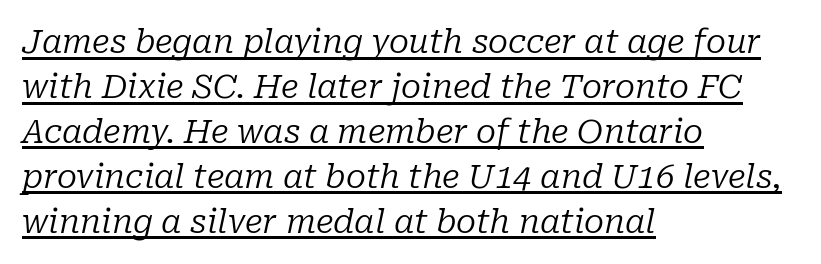
The image shows 33 px regular-weight serif type, italic (leaning right); set left-aligned, normal line spacing (1.36x), normal letter spacing, underlined; low stroke contrast and a medium x-height.
